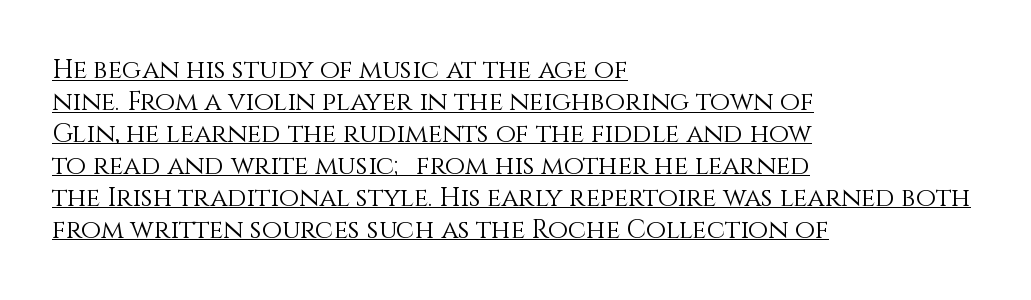
The specimen includes a rule beneath the text block's lines. Horizontally, the lines are justified to the leading edge only. How are the letters spaced? Ordinarily, with no added tracking. Letters have the restrained weight of plain body copy at most.
